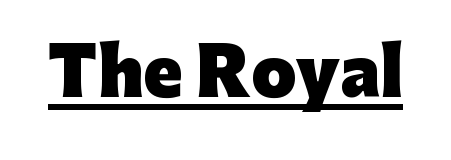
The image shows 65 px heavy sans-serif type, upright; set normal letter spacing, underlined; low stroke contrast and a medium x-height.
